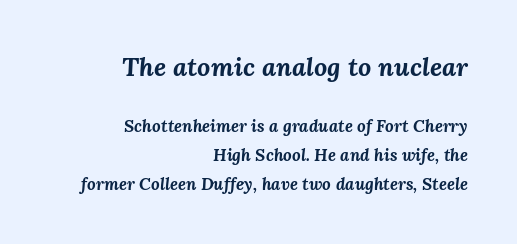
Q: Is the text bold? A: Yes.
Q: Is the text italic (slanted)? A: Yes, it leans right by about 3 degrees.
Q: Is the text underlined? A: No.
Q: How is the paragraph aligned? A: Right-aligned.
Q: Is the spacing between letters normal or unusually wide? A: Normal.
Q: Is the spacing between lines tight, normal or loose? A: Normal.
Q: Which block of text is set in a larger size, the first (top) or the second (bottom)? A: The first (top) one.
